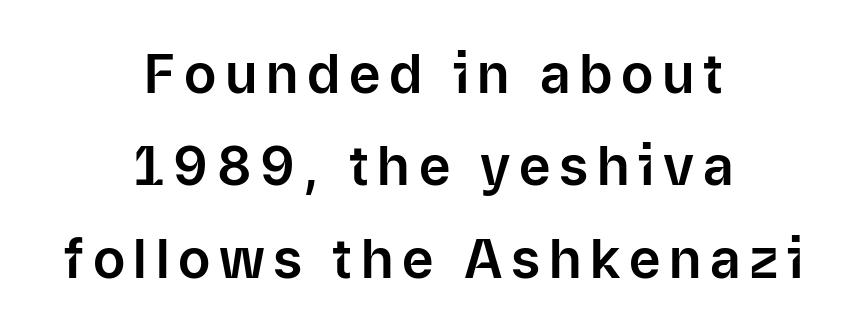
{"serif": "no", "italic": "no", "width": "normal", "stroke_contrast": "low", "x_height": "medium", "monospaced": "no", "underline": "no", "align": "center", "line_spacing_ratio": 1.71, "glyph_px": 54}
